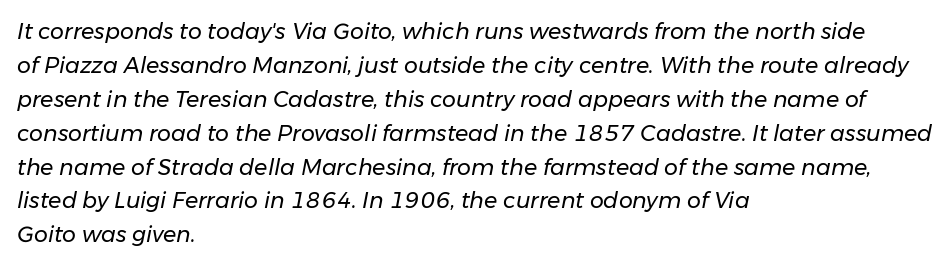
{"italic": "yes", "lean": "right", "slant_degrees": 11, "bold": "no", "underline": "no", "align": "left", "line_spacing": "normal", "line_spacing_ratio": 1.54, "letter_spacing": "normal", "letter_spacing_em": 0.0, "glyph_px": 22}
